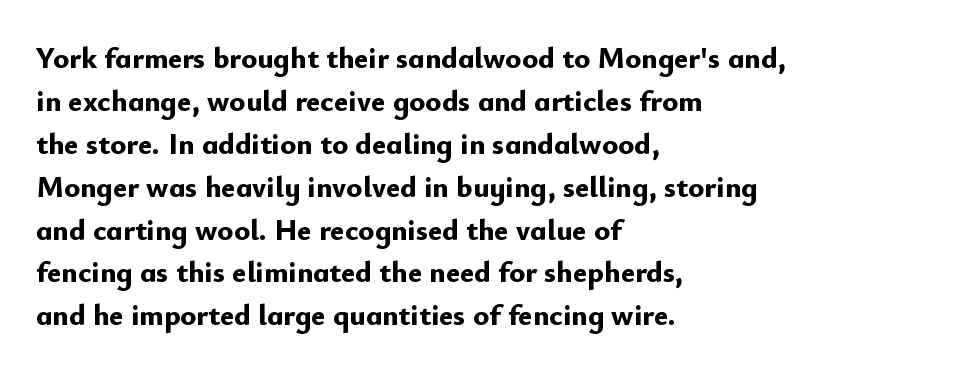
Students, observe: this is what conventionally led text looks like. Plain, unruled lines of type. Which margin do the lines hug? The left one — the right edge is uneven. Ordinary non-slanted type is in use.
